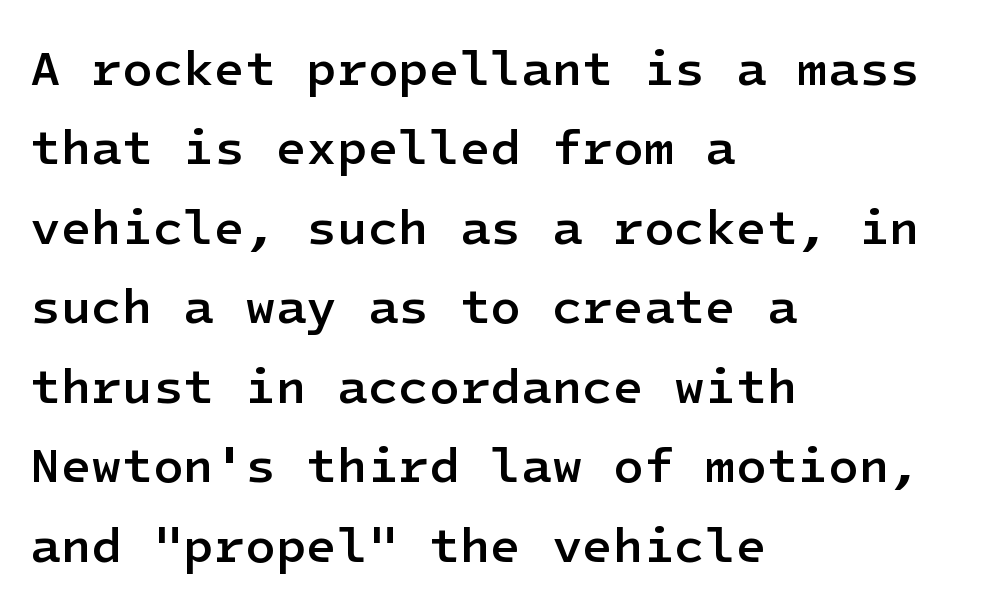
Q: Is the text bold? A: Semi-bold.
Q: Is the text italic (slanted)? A: No, it is upright.
Q: Is the typeface a serif or a sans-serif typeface? A: Sans-serif.
Q: Is the text underlined? A: No.
Q: How is the paragraph aligned? A: Left-aligned.
Q: Is the spacing between letters normal or unusually wide? A: Normal.
Q: Is the spacing between lines tight, normal or loose? A: Normal.
Q: Width (condensed, normal, or wide)? A: Normal.
Q: Stroke contrast? A: Low.
Q: x-height? A: Medium.
